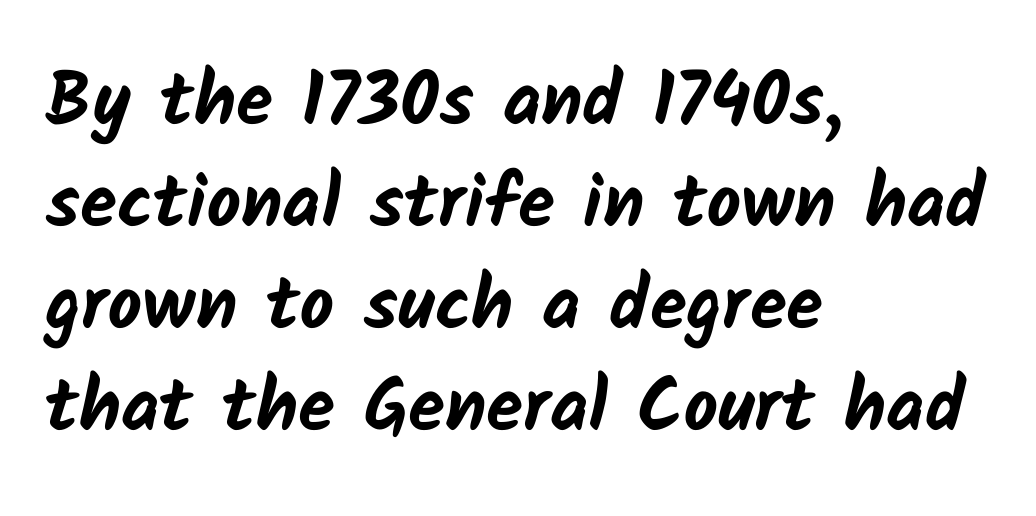
{"serif": "no", "bold": "yes", "weight": "bold", "width": "normal", "stroke_contrast": "low", "x_height": "medium", "monospaced": "no", "underline": "no", "align": "left", "line_spacing": "normal", "line_spacing_ratio": 1.36, "letter_spacing": "normal", "letter_spacing_em": 0.0, "glyph_px": 75}
